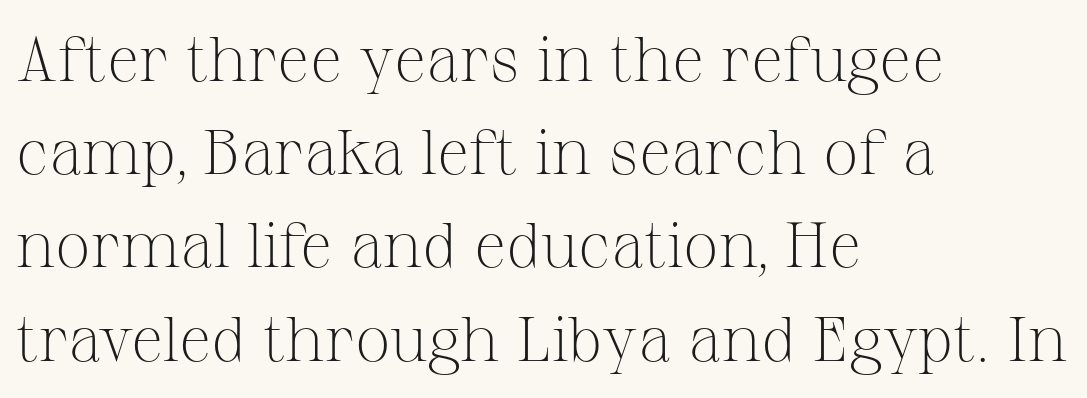
The image shows 63 px light serif type, upright; set left-aligned, normal line spacing (1.48x), normal letter spacing, not underlined; medium stroke contrast and a medium x-height.
